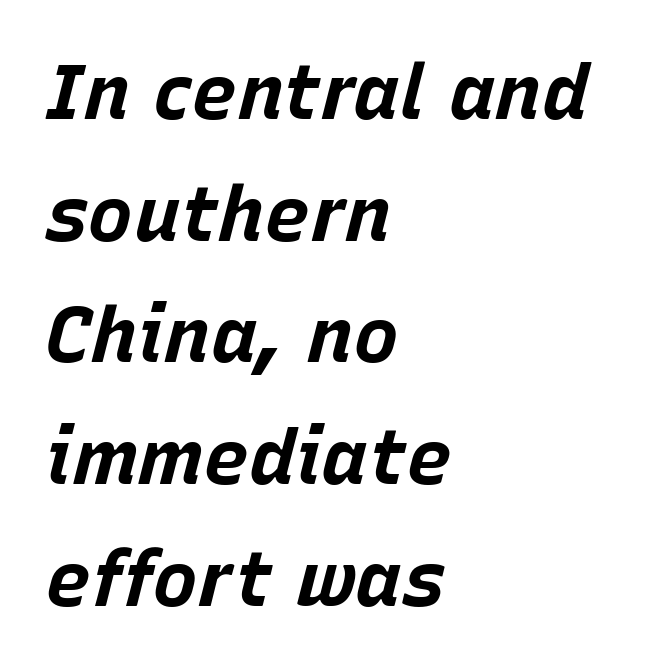
{"italic": "yes", "lean": "right", "slant_degrees": 15, "bold": "yes", "weight": "bold", "width": "normal", "stroke_contrast": "low", "x_height": "large", "monospaced": "no", "underline": "no", "align": "left", "line_spacing": "normal", "line_spacing_ratio": 1.58, "letter_spacing": "normal", "letter_spacing_em": 0.0, "glyph_px": 77}
